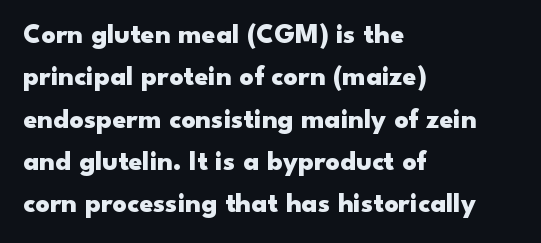
Q: Is the text bold? A: Yes.
Q: Is the text italic (slanted)? A: No, it is upright.
Q: Is the typeface a serif or a sans-serif typeface? A: Sans-serif.
Q: Is the text underlined? A: No.
Q: How is the paragraph aligned? A: Left-aligned.
Q: Is the spacing between letters normal or unusually wide? A: Normal.
Q: Is the spacing between lines tight, normal or loose? A: Normal.
Q: Width (condensed, normal, or wide)? A: Wide.
Q: Stroke contrast? A: Low.
Q: x-height? A: Small.
Q: Monospaced? A: No.
